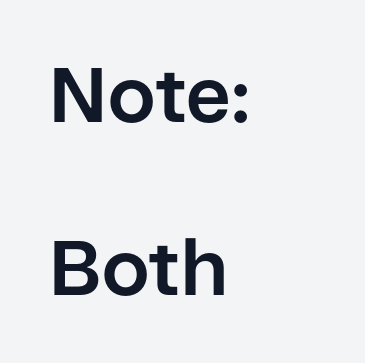
The image shows 77 px bold sans-serif type, upright; set left-aligned, loose line spacing (2.25x), normal letter spacing, not underlined; low stroke contrast and a medium x-height.
